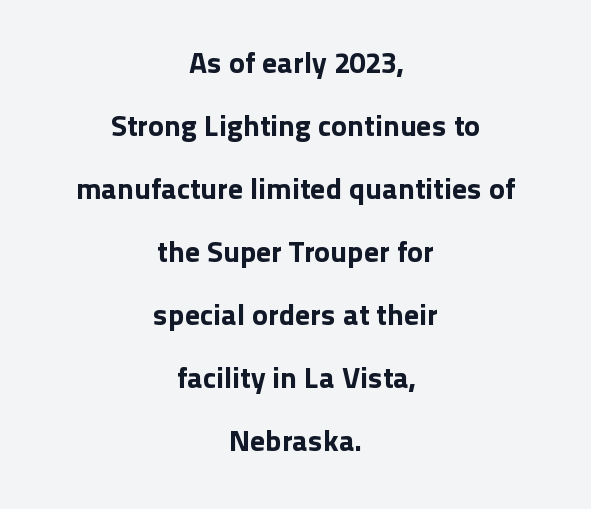
The image shows 30 px sans-serif type, upright; set centered, loose line spacing (2.1x), normal letter spacing, not underlined; low stroke contrast and a medium x-height.
